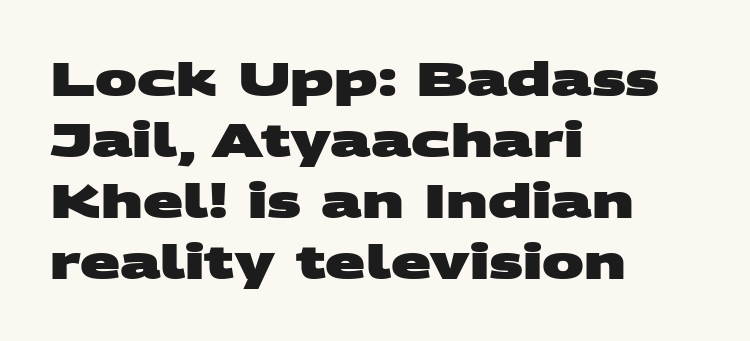
Q: Is the text bold? A: Yes.
Q: Is the typeface a serif or a sans-serif typeface? A: Sans-serif.
Q: Is the text underlined? A: No.
Q: How is the paragraph aligned? A: Left-aligned.
Q: Is the spacing between letters normal or unusually wide? A: Normal.
Q: Is the spacing between lines tight, normal or loose? A: Normal.
Q: Width (condensed, normal, or wide)? A: Wide.
Q: Stroke contrast? A: Medium.
Q: x-height? A: Large.
Q: Monospaced? A: No.
